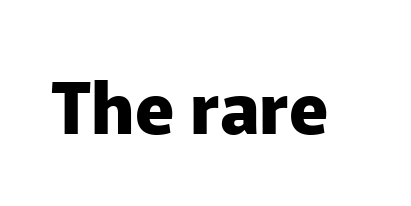
{"serif": "no", "italic": "no", "bold": "yes", "weight": "heavy", "width": "normal", "stroke_contrast": "low", "x_height": "medium", "monospaced": "no", "underline": "no", "letter_spacing": "normal", "letter_spacing_em": 0.0, "glyph_px": 71}
